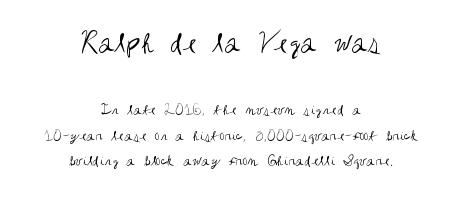
The image shows 31 px regular-weight, condensed sans-serif type; set centered, normal line spacing (1.59x), normal letter spacing, not underlined; the first (top) block is 1.94x larger; medium stroke contrast and a large x-height.
